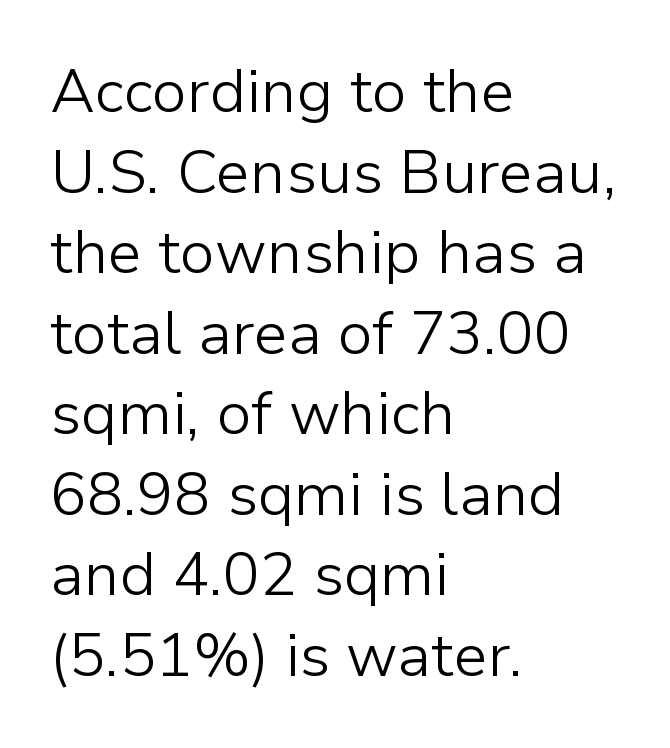
{"serif": "no", "italic": "no", "bold": "no", "weight": "light", "width": "normal", "stroke_contrast": "low", "x_height": "medium", "monospaced": "no", "underline": "no", "align": "left", "line_spacing": "normal", "line_spacing_ratio": 1.32, "letter_spacing": "normal", "letter_spacing_em": 0.0, "glyph_px": 61}
